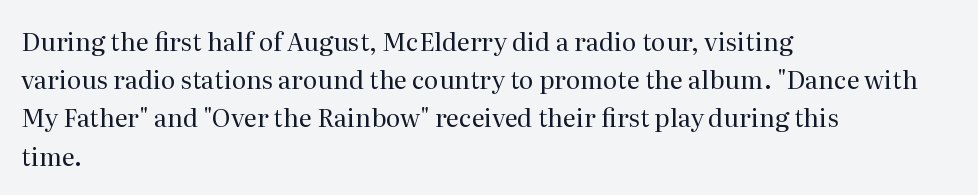
The glyphs are unaccompanied by any horizontal stroke below them. Posture: vertical. These lines keep a tight, regular rhythm from letter to letter. Interline gaps are of average width in this sample. The paragraph shown leans on its left margin.
